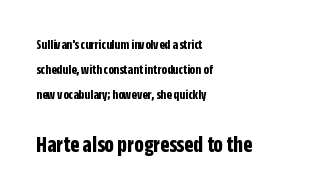
The image shows 24 px bold type, upright; set left-aligned, line spacing 1.78x, normal letter spacing, not underlined; the second (bottom) block is 1.71x larger.
